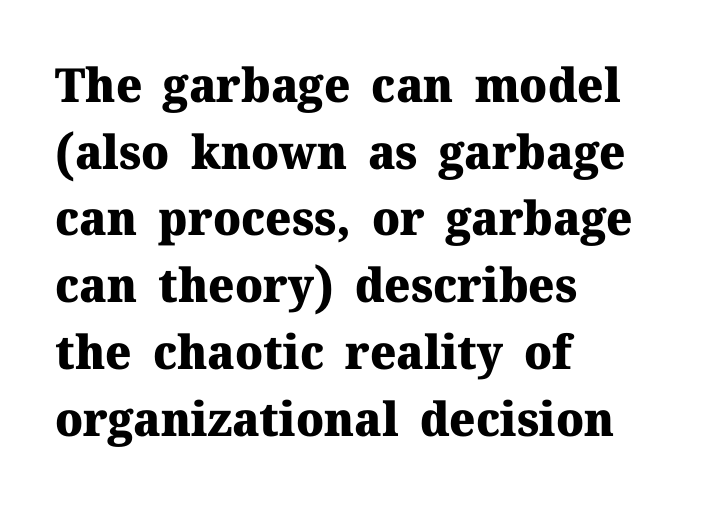
{"serif": "yes", "italic": "no", "bold": "yes", "weight": "heavy", "width": "normal", "stroke_contrast": "medium", "x_height": "medium", "monospaced": "no", "underline": "no", "align": "left", "line_spacing": "normal", "line_spacing_ratio": 1.42, "letter_spacing": "normal", "letter_spacing_em": 0.0, "glyph_px": 47}
